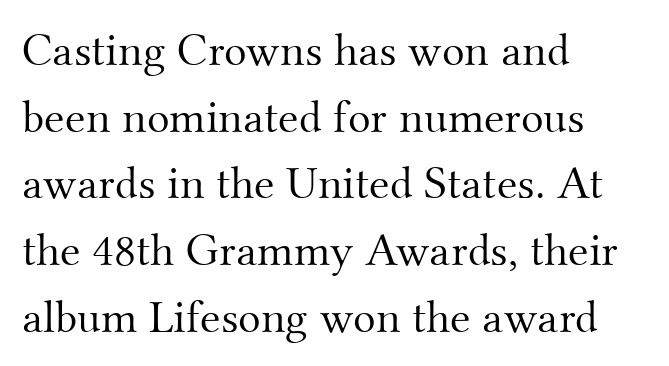
The image shows 47 px light serif type, upright; set left-aligned, normal line spacing (1.42x), normal letter spacing, not underlined; medium stroke contrast and a small x-height.
